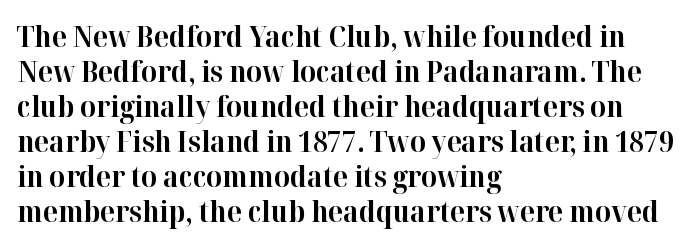
The image shows 28 px bold serif type, upright; set left-aligned, normal line spacing (1.25x), normal letter spacing, not underlined; high stroke contrast and a medium x-height.
